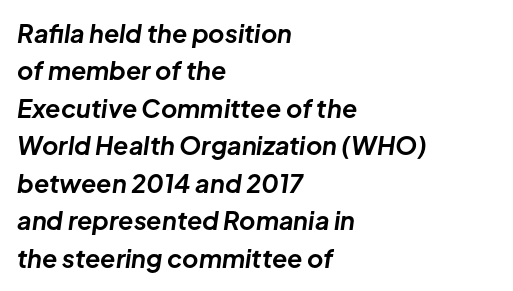
The image shows 25 px bold type, italic (leaning right); set left-aligned, normal line spacing (1.5x), normal letter spacing, not underlined.
